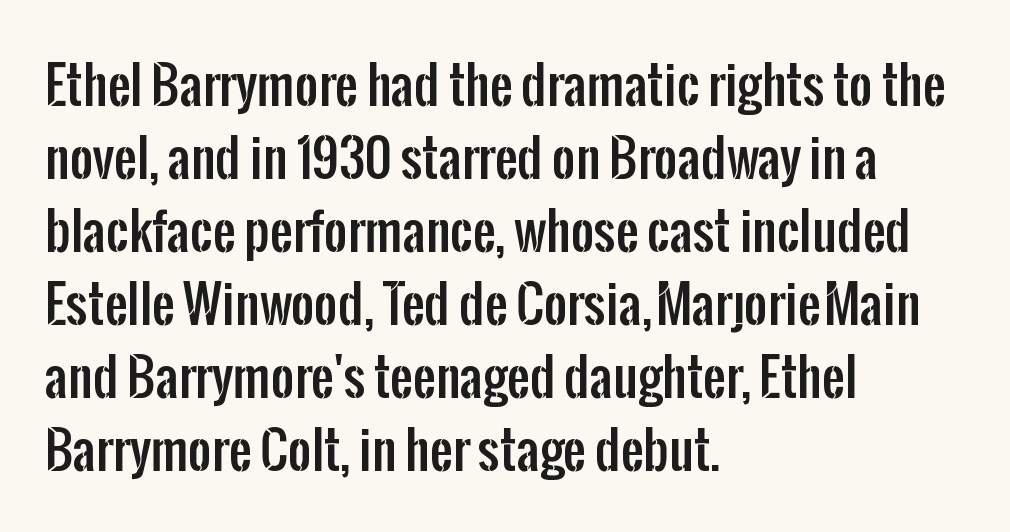
Is this a fixed-width face? No — the glyphs have proportional, varying widths. The gaps between neighbouring characters are ordinary and unremarkable. Style check: upright. Nothing sits at the stroke ends, so this counts as sans-serif. Notice how the passage keeps a crisp vertical edge on the left only.
